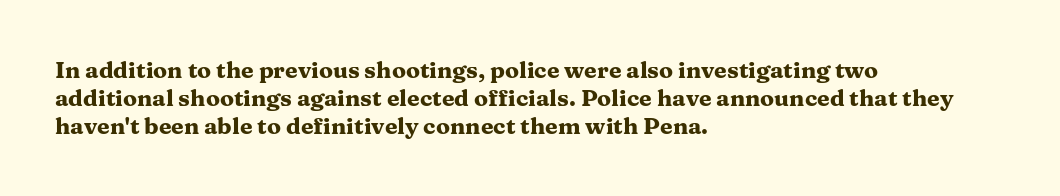
Look at the stroke-to-counter ratio: heavy, a bold. Ordinary non-slanted type is in use. The baseline area is clear. The setting favours the left margin, as ordinary paragraphs usually do. Look at the tracking — it's just the regular setting, nothing added.
